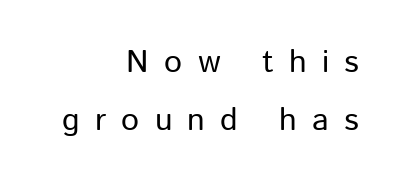
The image shows 32 px regular-weight sans-serif type, upright; set right-aligned, line spacing 1.81x, unusually wide letter spacing (+0.48 em), not underlined; low stroke contrast and a medium x-height.
